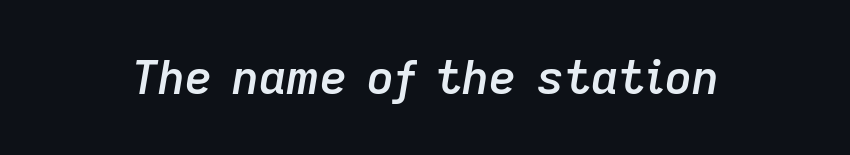
The image shows 47 px semibold type, italic (leaning right); set normal letter spacing, not underlined; low stroke contrast and a medium x-height.
